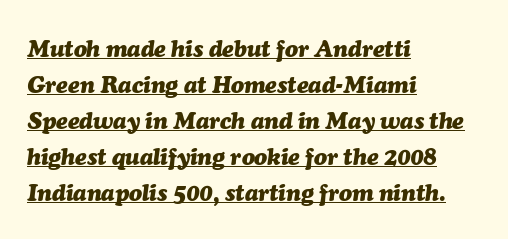
Notice how thick the strokes are: this is what a full bold looks like. Check the space under the baseline: a stroke is drawn there. Each word holds together tightly as a unit, with standard inter-letter gaps. Where is the straight margin? On the left.
